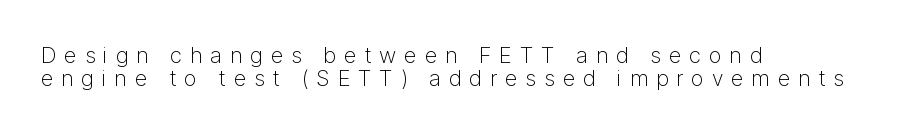
The image shows 22 px text type, upright; set left-aligned, tight line spacing (1.03x), unusually wide letter spacing (+0.36 em), not underlined.
